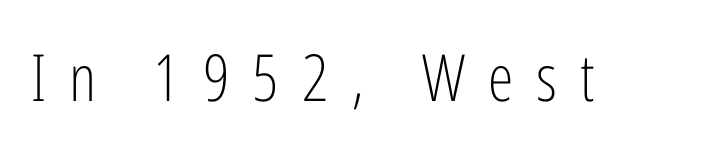
The image shows 65 px light, condensed sans-serif type, upright; set unusually wide letter spacing (+0.35 em), not underlined; low stroke contrast and a medium x-height.
